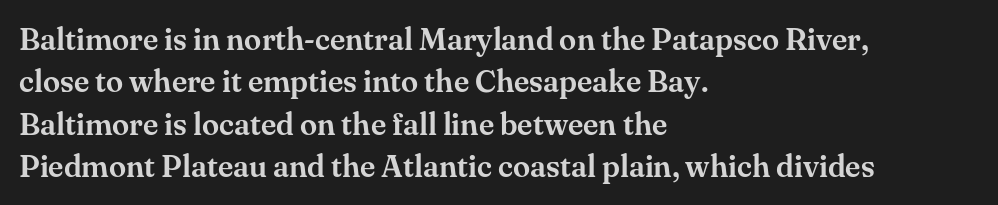
{"serif": "yes", "italic": "no", "width": "normal", "stroke_contrast": "medium", "x_height": "small", "monospaced": "no", "underline": "no", "align": "left", "line_spacing": "normal", "line_spacing_ratio": 1.37, "letter_spacing": "normal", "letter_spacing_em": 0.0, "glyph_px": 31}
